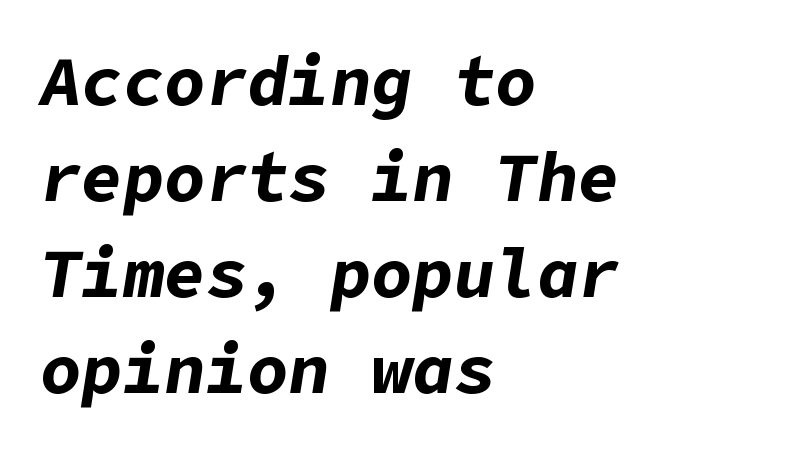
{"italic": "yes", "lean": "right", "slant_degrees": 9, "bold": "yes", "weight": "bold", "width": "normal", "stroke_contrast": "low", "x_height": "medium", "underline": "no", "align": "left", "line_spacing": "normal", "line_spacing_ratio": 1.39, "letter_spacing": "normal", "letter_spacing_em": 0.0, "glyph_px": 69}
